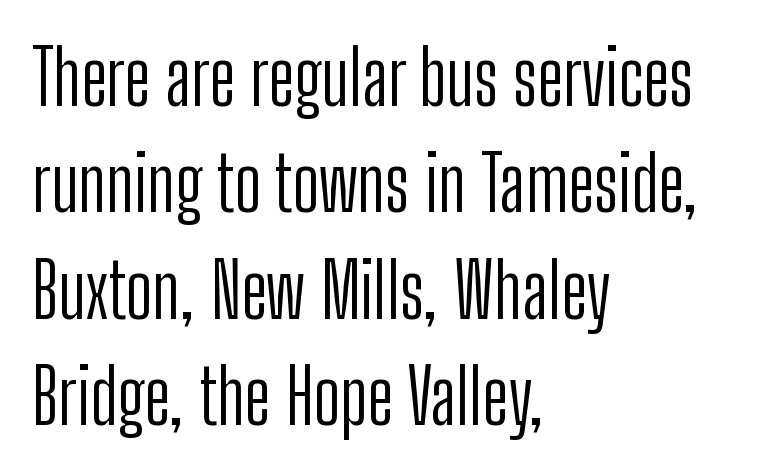
The image shows 75 px light, condensed sans-serif type, upright; set left-aligned, normal line spacing (1.42x), normal letter spacing, not underlined; low stroke contrast and a medium x-height.
